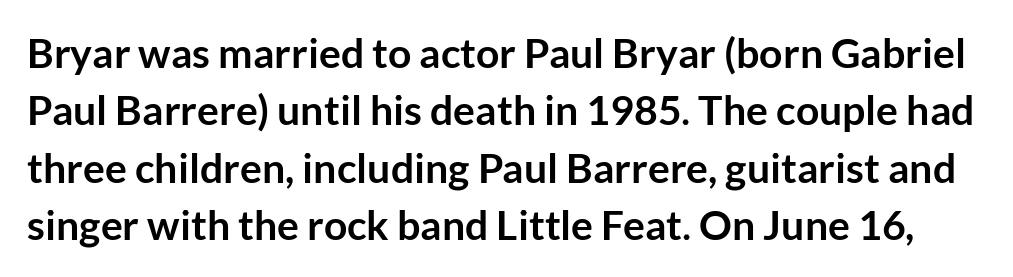
The image shows 41 px semibold sans-serif type, upright; set normal line spacing (1.4x), normal letter spacing, not underlined; low stroke contrast and a medium x-height.
